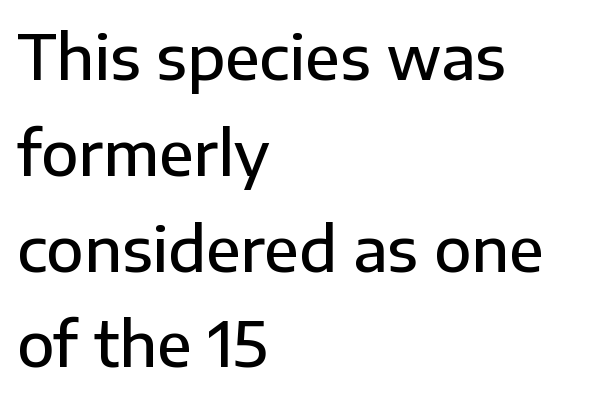
Style check: upright. In terms of leading, this rendering sits right in the middle. Font category for this specimen: sans-serif. The horizontal fit of the characters is conventional and even. Type without underlining.
